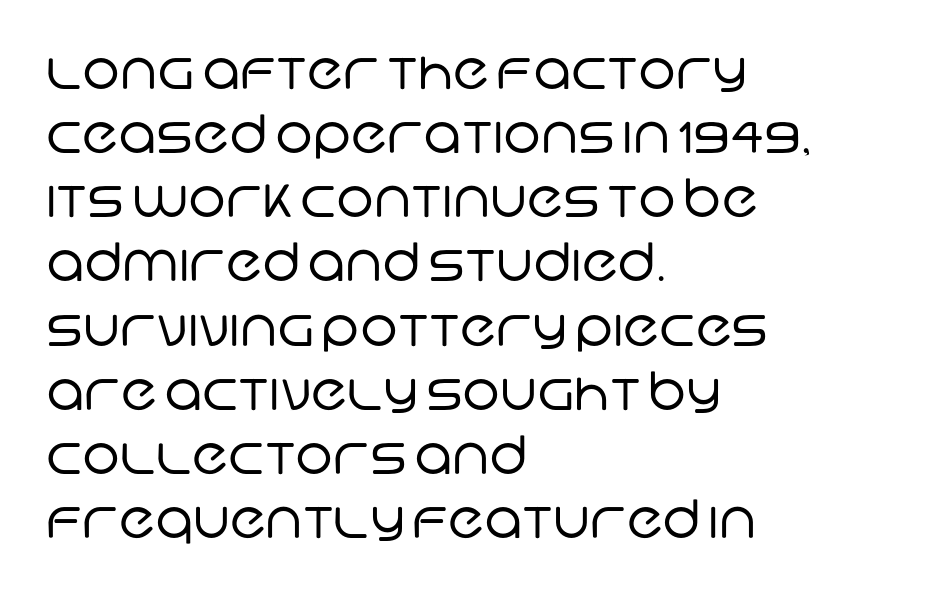
The image shows 53 px regular-weight sans-serif type; set left-aligned, line spacing 1.21x, normal letter spacing, not underlined; low stroke contrast and a large x-height.
